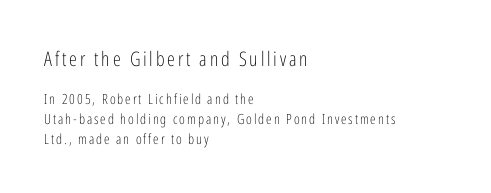
The image shows 20 px text type, upright; set left-aligned, normal line spacing (1.43x), not underlined; the first (top) block is 1.43x larger.
